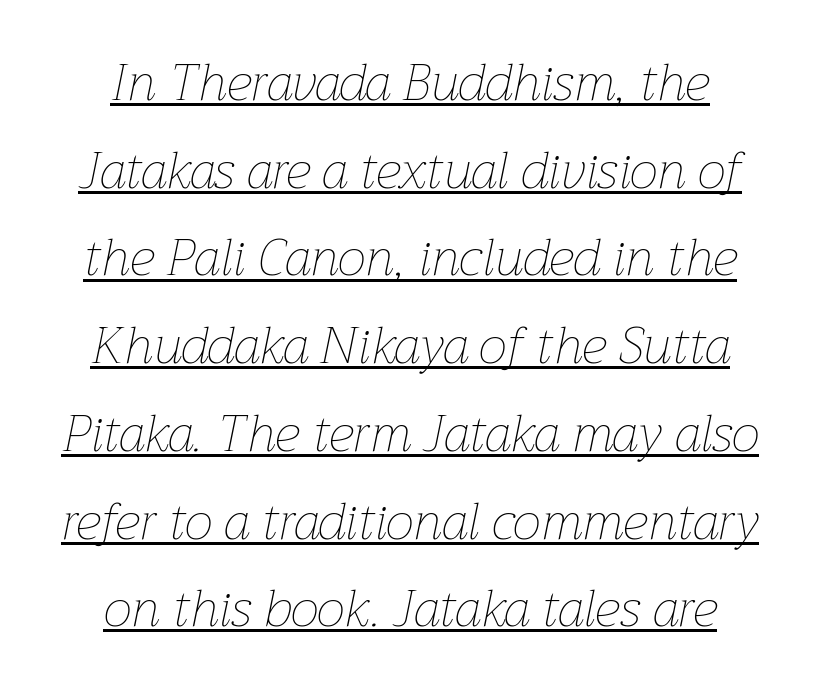
Q: Is the text bold? A: No.
Q: Is the text italic (slanted)? A: Yes, it leans right by about 12 degrees.
Q: Is the text underlined? A: Yes.
Q: How is the paragraph aligned? A: Centered.
Q: Is the spacing between letters normal or unusually wide? A: Normal.
Q: Width (condensed, normal, or wide)? A: Normal.
Q: Stroke contrast? A: Low.
Q: x-height? A: Medium.
Q: Monospaced? A: No.
